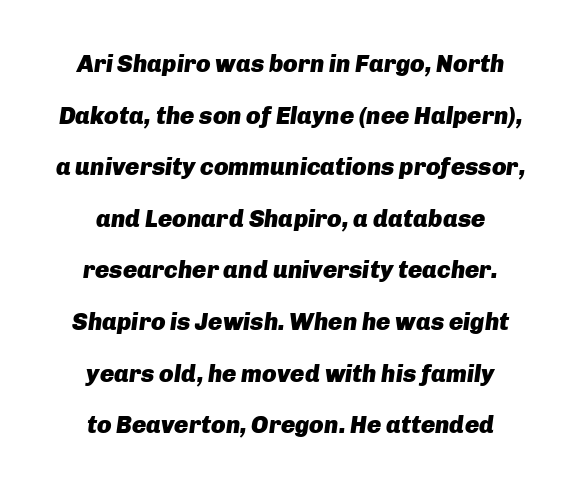
Q: Is the text bold? A: Yes.
Q: Is the text italic (slanted)? A: Yes, it leans right by about 8 degrees.
Q: Is the text underlined? A: No.
Q: How is the paragraph aligned? A: Centered.
Q: Is the spacing between letters normal or unusually wide? A: Normal.
Q: Is the spacing between lines tight, normal or loose? A: Loose.
